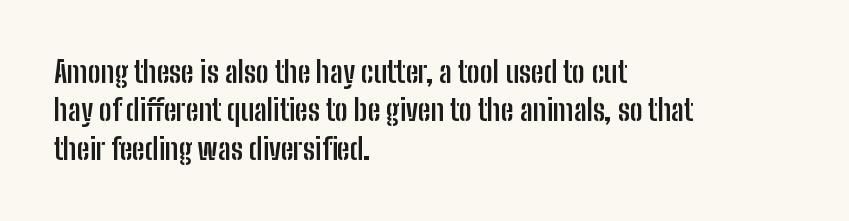
{"serif": "no", "italic": "no", "bold": "yes", "weight": "semibold", "width": "condensed", "stroke_contrast": "low", "x_height": "medium", "monospaced": "no", "underline": "no", "align": "left", "line_spacing": "normal", "line_spacing_ratio": 1.32, "letter_spacing": "normal", "letter_spacing_em": 0.0, "glyph_px": 29}
